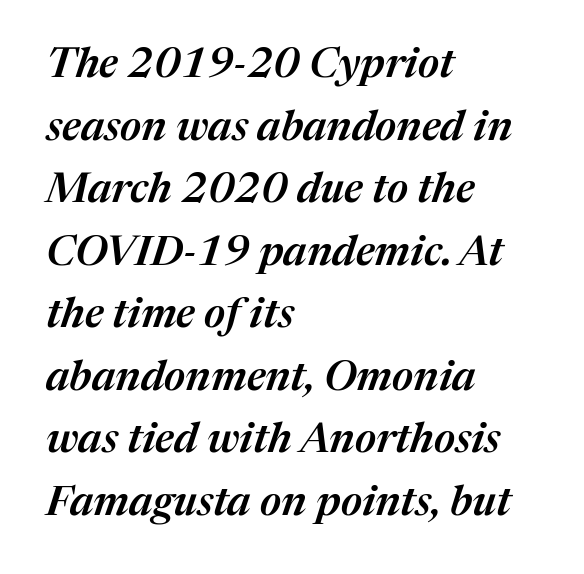
{"italic": "yes", "lean": "right", "slant_degrees": 17, "bold": "semi", "weight": "semibold", "width": "normal", "stroke_contrast": "medium", "x_height": "medium", "monospaced": "no", "underline": "no", "align": "left", "line_spacing": "normal", "line_spacing_ratio": 1.49, "letter_spacing": "normal", "letter_spacing_em": 0.0, "glyph_px": 42}
